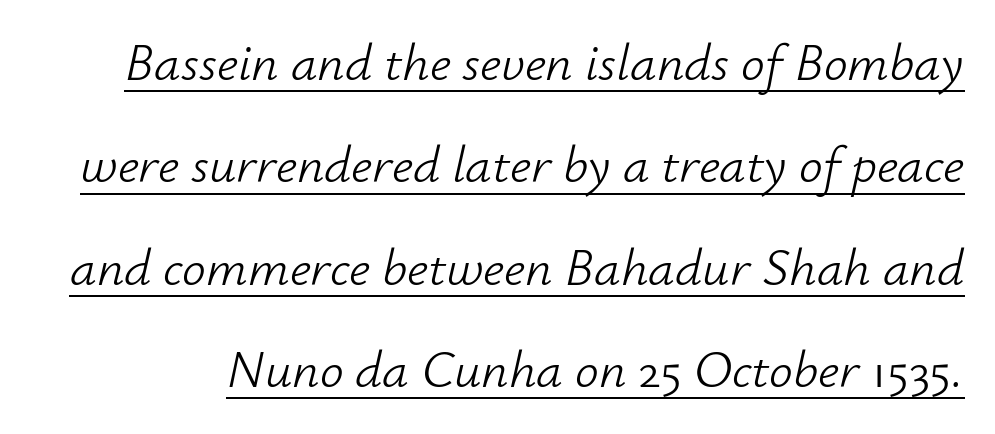
The image shows 53 px light type, italic (leaning right); set loose line spacing (1.93x), normal letter spacing, underlined; low stroke contrast and a small x-height.
